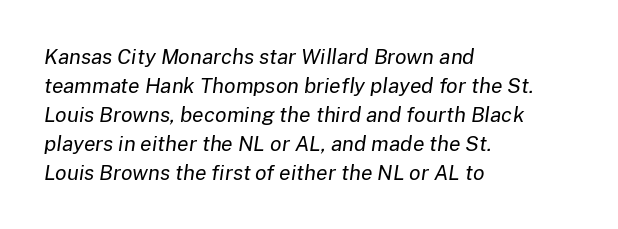
The glyphs are unaccompanied by any horizontal stroke below them. The axis of the letterforms is tilted away from vertical. If you drew a ruler down the left edge, every line would touch it. Quick note: interline space is typical. The strokes are not fattened; the text isn't bold.
